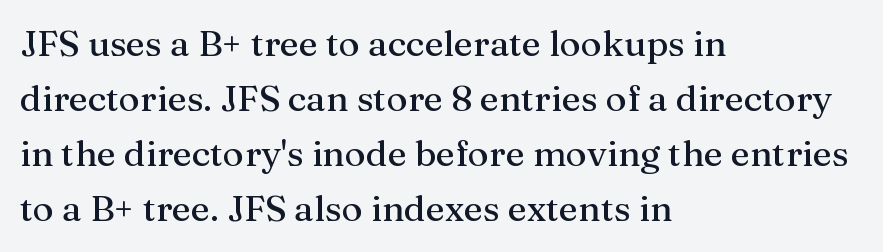
{"serif": "yes", "italic": "no", "width": "normal", "stroke_contrast": "medium", "x_height": "medium", "monospaced": "no", "underline": "no", "align": "left", "line_spacing": "normal", "line_spacing_ratio": 1.53, "letter_spacing": "normal", "letter_spacing_em": 0.0, "glyph_px": 36}
